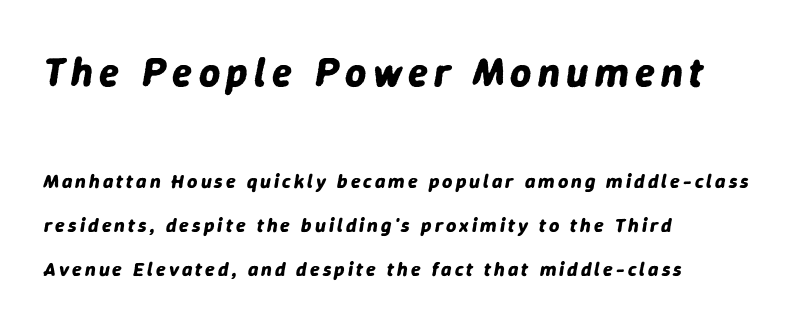
Looks like regular typesetting: each glyph gets only the width it needs. Baseline-to-baseline distance is far greater than the letter height. This layout puts the oversized block above and the modest block below. Plain, unruled lines of type. There's an unmistakable incline to the writing here.
